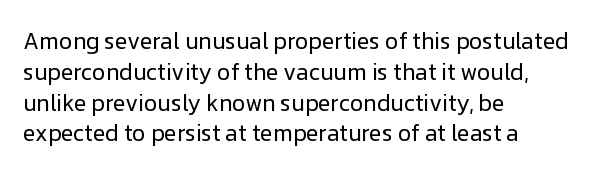
Descenders are the only things crossing below the line. The font sits on the lighter half of the weight spectrum, regular included. Does the copy run flush right? No — it runs flush left. Vertically, the passage feels balanced, rows spaced as you'd expect.
